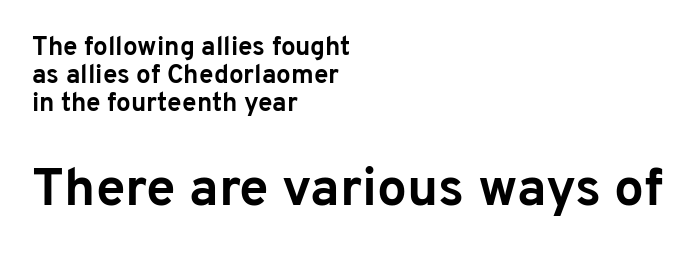
Q: Is the text bold? A: Yes.
Q: Is the text italic (slanted)? A: No, it is upright.
Q: Is the typeface a serif or a sans-serif typeface? A: Sans-serif.
Q: Is the text underlined? A: No.
Q: How is the paragraph aligned? A: Left-aligned.
Q: Is the spacing between letters normal or unusually wide? A: Normal.
Q: Is the spacing between lines tight, normal or loose? A: Tight.
Q: Which block of text is set in a larger size, the first (top) or the second (bottom)? A: The second (bottom) one.
Q: Width (condensed, normal, or wide)? A: Normal.
Q: Stroke contrast? A: Low.
Q: x-height? A: Medium.
Q: Monospaced? A: No.
